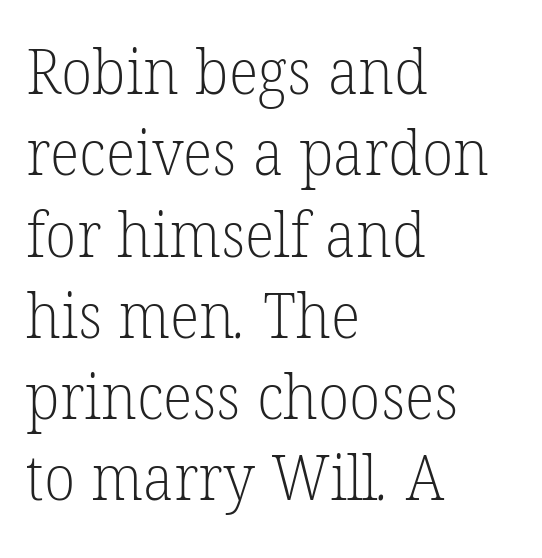
{"serif": "yes", "bold": "no", "weight": "light", "width": "normal", "stroke_contrast": "low", "x_height": "medium", "monospaced": "no", "underline": "no", "align": "left", "line_spacing": "normal", "line_spacing_ratio": 1.29, "letter_spacing": "normal", "letter_spacing_em": 0.0, "glyph_px": 63}
